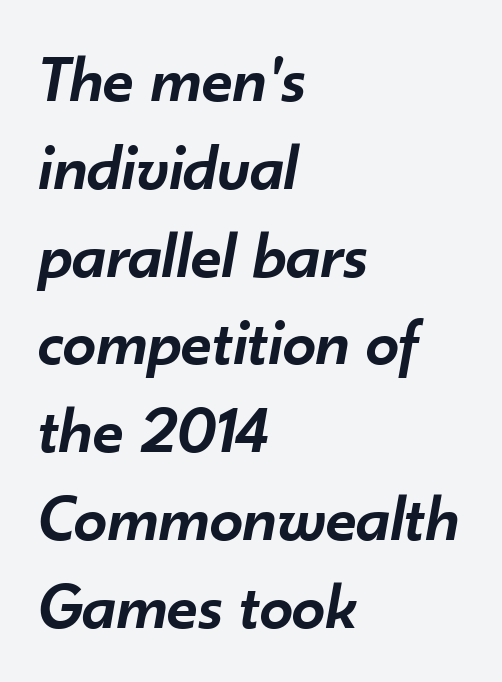
{"italic": "yes", "lean": "right", "slant_degrees": 10, "bold": "semi", "weight": "semibold", "width": "normal", "stroke_contrast": "low", "x_height": "small", "monospaced": "no", "underline": "no", "align": "left", "line_spacing": "normal", "line_spacing_ratio": 1.31, "letter_spacing": "normal", "letter_spacing_em": 0.0, "glyph_px": 67}
